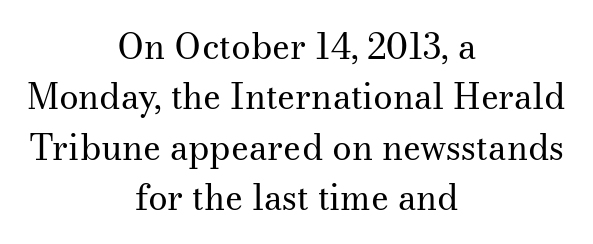
Successive baselines arrive at the customary interval. This is serif lettering, the kind often seen in printed books. Between one letter and the next there's only the usual sliver of space. This sample has the flowing, uneven cadence of proportional lettering. Every character sits straight up, as roman type does.
